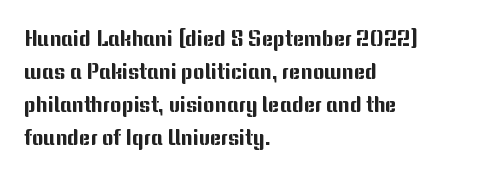
A clean baseline with only descenders dipping below it. Standard letterfit; no display-style spreading of the glyphs. Notice how descenders clear the ascenders below comfortably — that's standard leading. It's the straight-up-and-down kind of type. Does the copy run flush right? No — it runs flush left.
